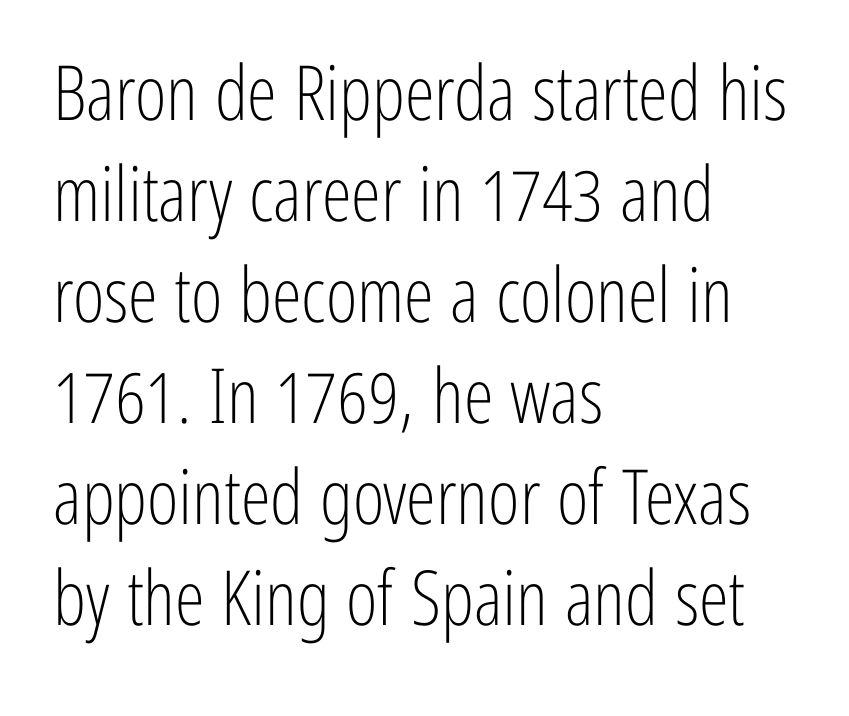
{"serif": "no", "italic": "no", "bold": "no", "weight": "light", "width": "condensed", "stroke_contrast": "low", "x_height": "medium", "monospaced": "no", "underline": "no", "align": "left", "line_spacing": "normal", "line_spacing_ratio": 1.33, "letter_spacing": "normal", "letter_spacing_em": 0.0, "glyph_px": 76}
